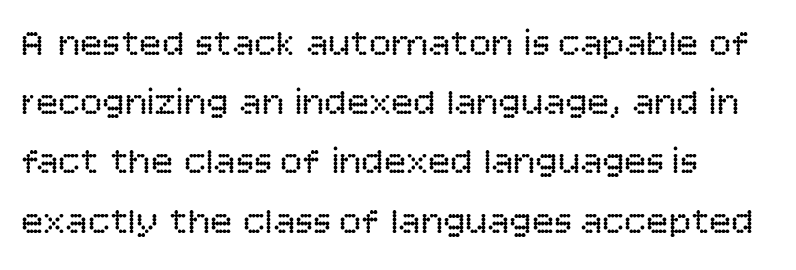
Rendered with straight, roman letterforms. Each row of text sits above clean, open space. The passage shown is typed in a proportional face where columns would drift. Examine the stroke ends and you'll find no serifs. What's the leading like? Ordinary, nothing unusual. Each stroke keeps to a modest, everyday thickness or less.
